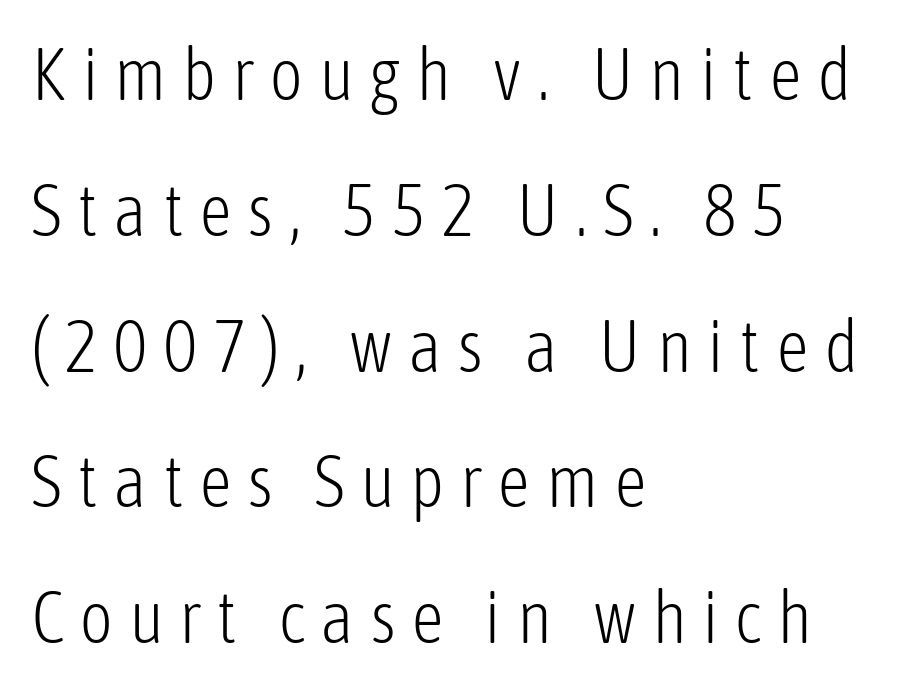
Style check: upright. A student would call this left alignment; a typographer would say flush left, rag right. Plain, unruled lines of type. The passage shown is typeset with a sans-serif family.
